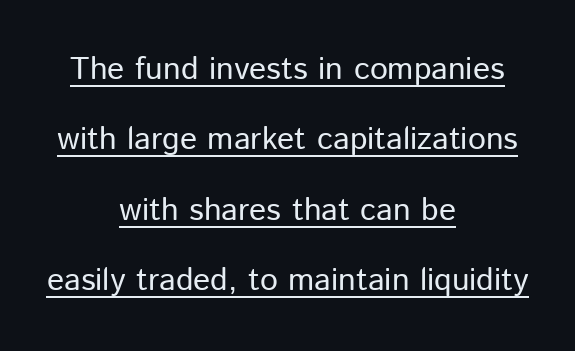
Q: Is the text bold? A: No.
Q: Is the text italic (slanted)? A: No, it is upright.
Q: Is the typeface a serif or a sans-serif typeface? A: Sans-serif.
Q: Is the text underlined? A: Yes.
Q: How is the paragraph aligned? A: Centered.
Q: Is the spacing between letters normal or unusually wide? A: Normal.
Q: Is the spacing between lines tight, normal or loose? A: Loose.
Q: Width (condensed, normal, or wide)? A: Normal.
Q: Stroke contrast? A: Low.
Q: x-height? A: Medium.
Q: Monospaced? A: No.
